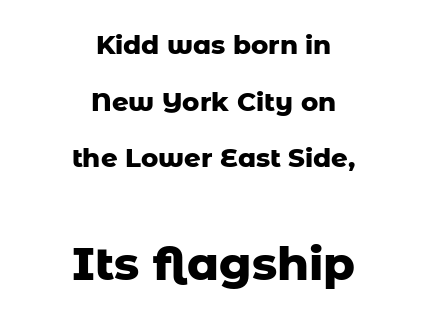
I'd describe the lettering as bold — thick and assertive. Type size steps up from the first block to the second. Decoration check: the copy has no underline. Between one letter and the next there's only the usual sliver of space. These lines stand farther apart than default settings would place them. Is this a fixed-width face? No — the glyphs have proportional, varying widths.
